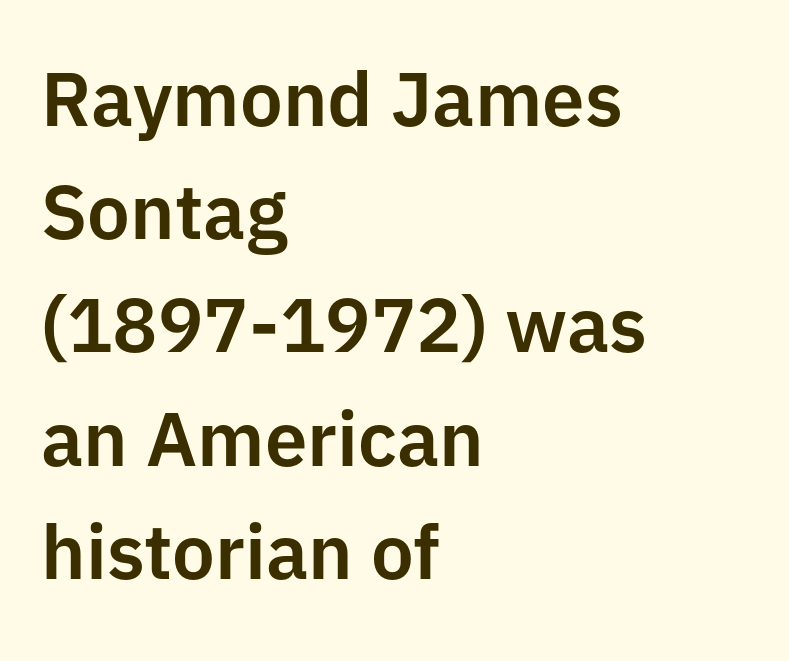
{"serif": "no", "italic": "no", "width": "normal", "stroke_contrast": "low", "x_height": "medium", "monospaced": "no", "underline": "no", "align": "left", "line_spacing": "normal", "line_spacing_ratio": 1.49, "letter_spacing": "normal", "letter_spacing_em": 0.0, "glyph_px": 76}
